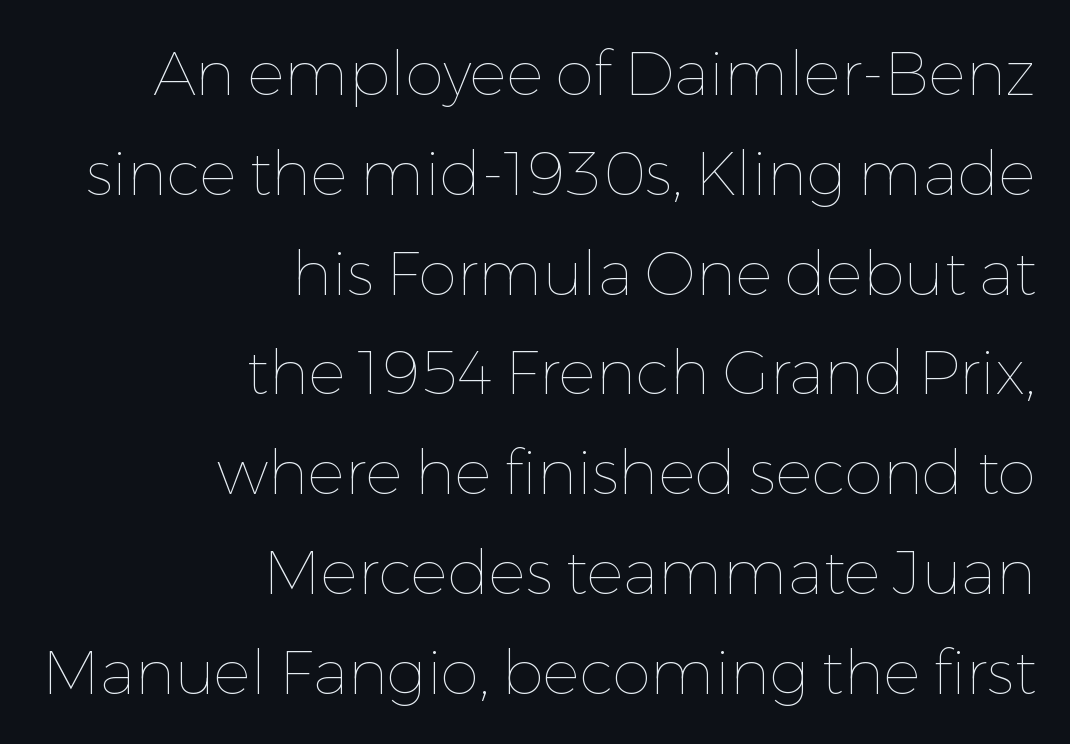
Q: Is the text bold? A: No.
Q: Is the text italic (slanted)? A: No, it is upright.
Q: Is the text underlined? A: No.
Q: How is the paragraph aligned? A: Right-aligned.
Q: Is the spacing between letters normal or unusually wide? A: Normal.
Q: Is the spacing between lines tight, normal or loose? A: Normal.
Q: Width (condensed, normal, or wide)? A: Normal.
Q: Stroke contrast? A: Low.
Q: x-height? A: Medium.
Q: Monospaced? A: No.
